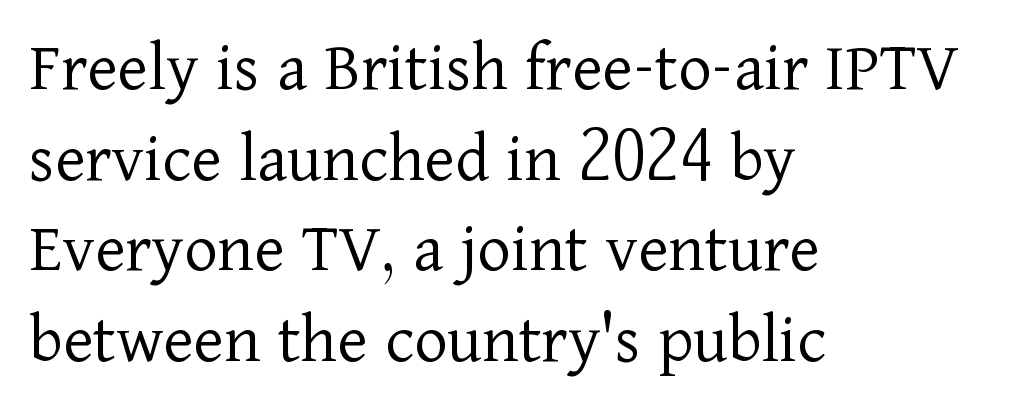
Q: Is the text bold? A: No.
Q: Is the text italic (slanted)? A: No, it is upright.
Q: Is the typeface a serif or a sans-serif typeface? A: Serif.
Q: Is the text underlined? A: No.
Q: How is the paragraph aligned? A: Left-aligned.
Q: Is the spacing between letters normal or unusually wide? A: Normal.
Q: Is the spacing between lines tight, normal or loose? A: Normal.
Q: Width (condensed, normal, or wide)? A: Normal.
Q: Stroke contrast? A: Low.
Q: x-height? A: Medium.
Q: Monospaced? A: No.
